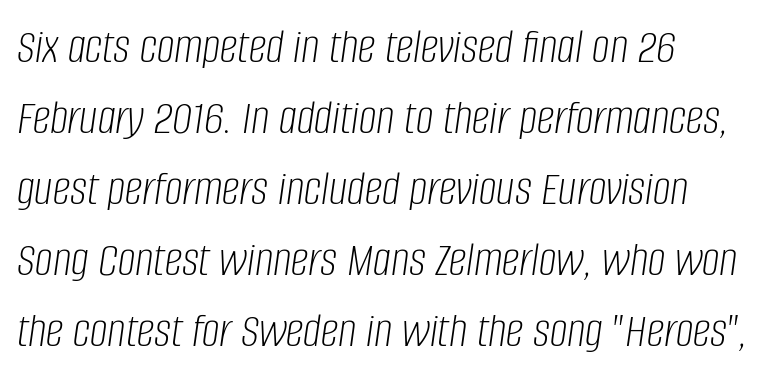
Honestly, the row spacing looks completely unremarkable. Would a proofreader flag this as italicized? Yes. The string is rendered with underlining switched off. Looks like regular typesetting: each glyph gets only the width it needs.
